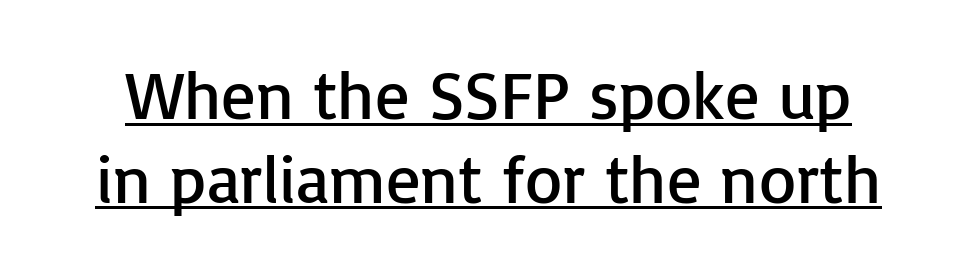
{"serif": "no", "italic": "no", "bold": "no", "weight": "regular", "width": "normal", "stroke_contrast": "low", "x_height": "medium", "monospaced": "no", "underline": "yes", "line_spacing_ratio": 1.23, "letter_spacing": "normal", "letter_spacing_em": 0.0, "glyph_px": 68}
